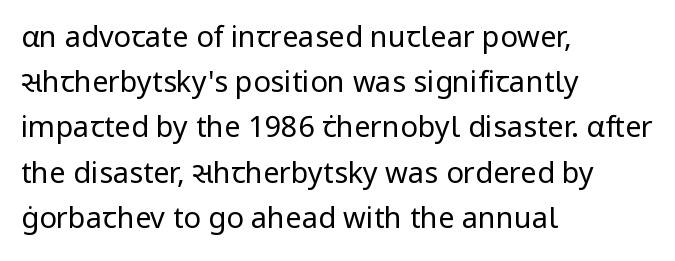
The image shows 29 px regular-weight sans-serif type, upright; set left-aligned, normal line spacing (1.56x), normal letter spacing, not underlined; low stroke contrast and a medium x-height.
